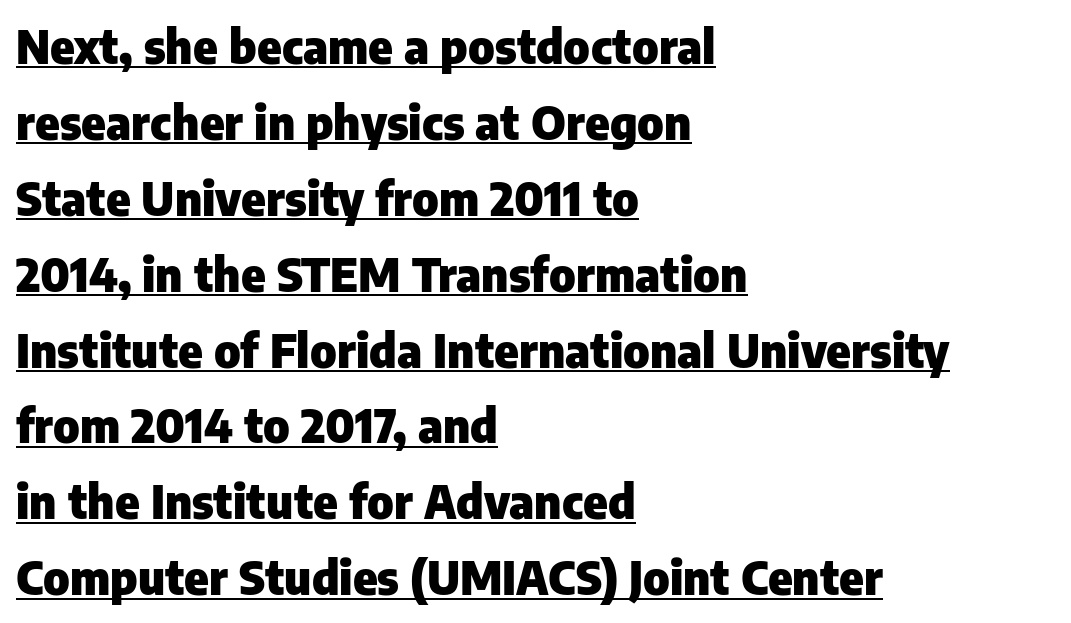
The image shows 46 px heavy sans-serif type, upright; set left-aligned, normal line spacing (1.65x), normal letter spacing, underlined; low stroke contrast and a medium x-height.
